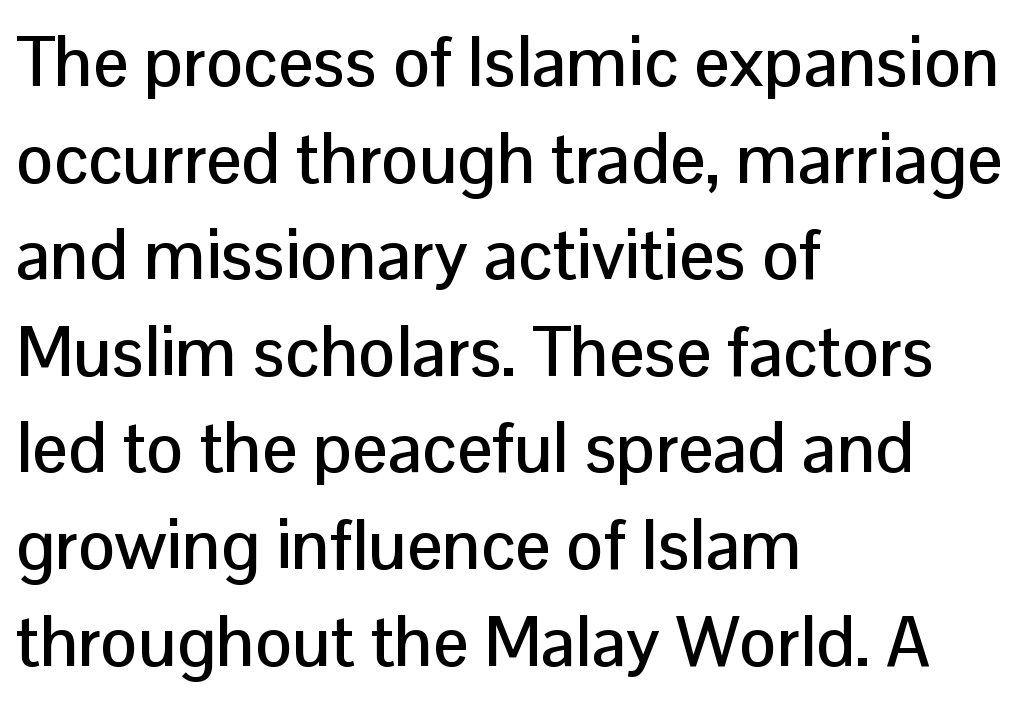
The image shows 70 px sans-serif type, upright; set left-aligned, normal line spacing (1.38x), normal letter spacing, not underlined; low stroke contrast and a medium x-height.
